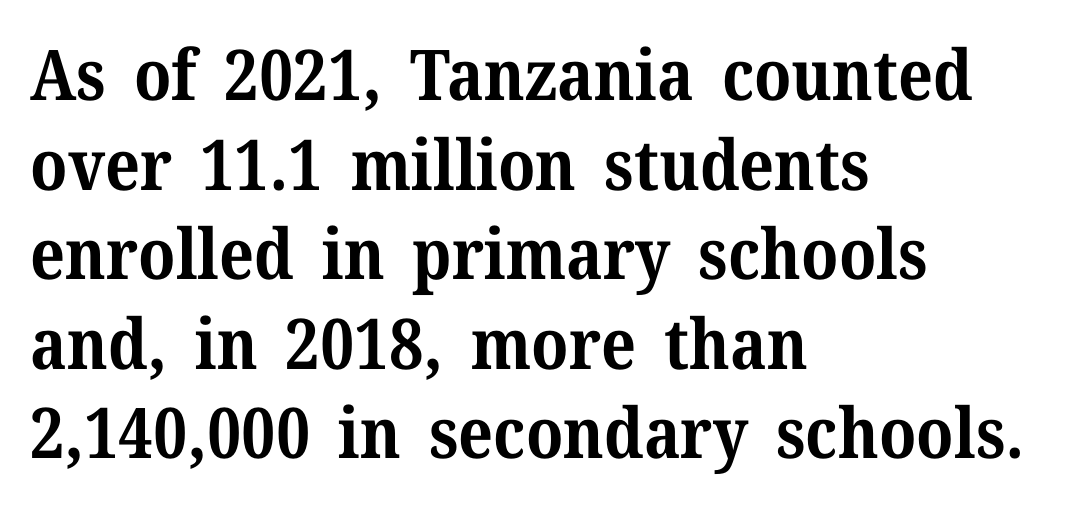
Character widths vary here, with narrow letters taking less room than wide ones. Look at the stroke-to-counter ratio: heavy, a bold. Between one letter and the next there's only the usual sliver of space. Has an underline been added? It has not.
